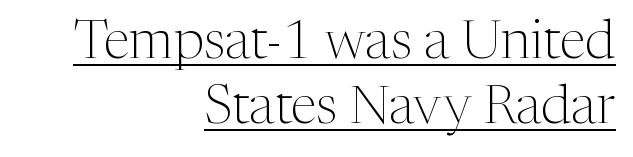
The image shows 54 px light serif type, upright; set right-aligned, line spacing 1.21x, normal letter spacing, underlined; medium stroke contrast and a medium x-height.
